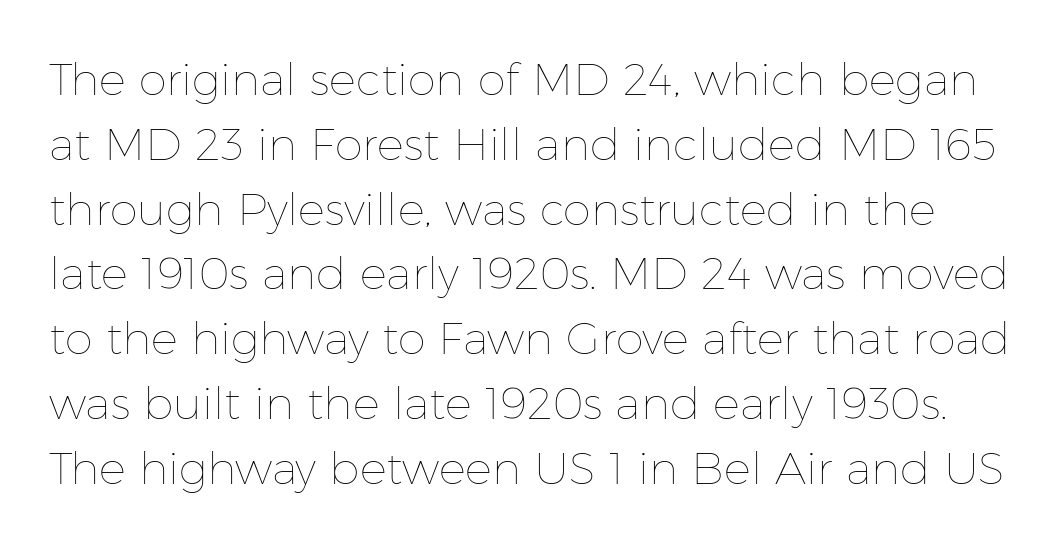
The image shows 45 px thin type, upright; set normal line spacing (1.44x), normal letter spacing, not underlined; low stroke contrast and a medium x-height.
